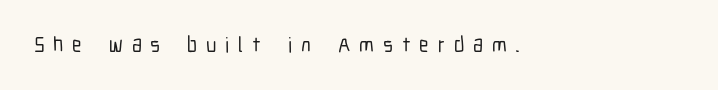
The space beneath each line is pristine and unruled. Loose tracking; the words dissolve into strings of separated letters. The paragraph shown leans on its left margin. Designer's note — italics off, roman on.
